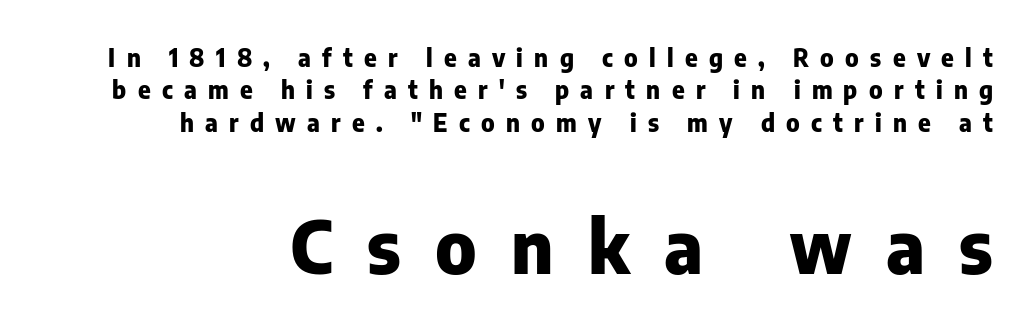
Q: Is the text bold? A: Yes.
Q: Is the text italic (slanted)? A: No, it is upright.
Q: Is the typeface a serif or a sans-serif typeface? A: Sans-serif.
Q: Is the text underlined? A: No.
Q: Is the spacing between letters normal or unusually wide? A: Unusually wide.
Q: Is the spacing between lines tight, normal or loose? A: Normal.
Q: Which block of text is set in a larger size, the first (top) or the second (bottom)? A: The second (bottom) one.
Q: Width (condensed, normal, or wide)? A: Normal.
Q: Stroke contrast? A: Low.
Q: x-height? A: Medium.
Q: Monospaced? A: No.
